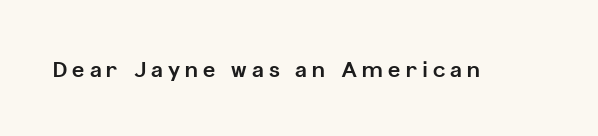
{"italic": "no", "bold": "yes", "underline": "no", "letter_spacing": "wide", "letter_spacing_em": 0.24, "glyph_px": 21}
